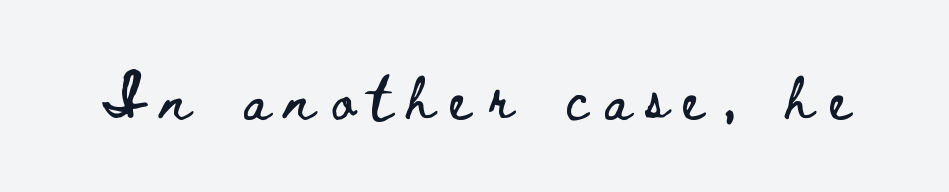
{"width": "wide", "stroke_contrast": "low", "x_height": "small", "monospaced": "no", "underline": "no", "letter_spacing": "wide", "letter_spacing_em": 0.39, "glyph_px": 42}
